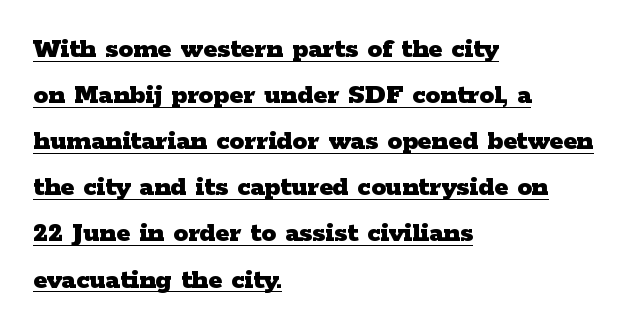
The image shows 29 px heavy, wide serif type, upright; set left-aligned, normal line spacing (1.59x), normal letter spacing, underlined; low stroke contrast and a medium x-height.
